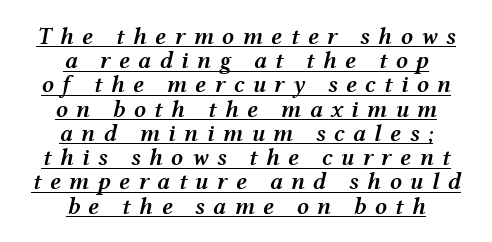
{"italic": "yes", "lean": "right", "slant_degrees": 12, "bold": "semi", "underline": "yes", "align": "center", "line_spacing": "tight", "line_spacing_ratio": 1.01, "letter_spacing": "wide", "letter_spacing_em": 0.34, "glyph_px": 24}
